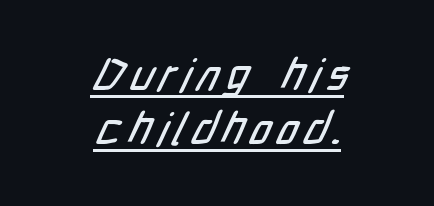
The image shows 45 px condensed sans-serif type; set centered, line spacing 1.21x, underlined; low stroke contrast and a medium x-height.
